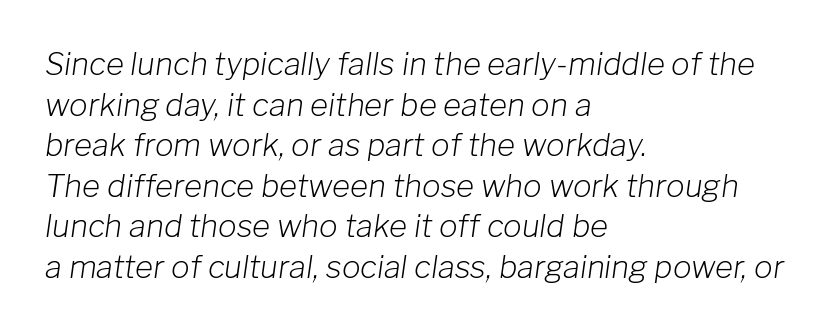
Q: Is the text bold? A: No.
Q: Is the text italic (slanted)? A: Yes, it leans right by about 8 degrees.
Q: Is the text underlined? A: No.
Q: How is the paragraph aligned? A: Left-aligned.
Q: Is the spacing between letters normal or unusually wide? A: Normal.
Q: Is the spacing between lines tight, normal or loose? A: Normal.
Q: Width (condensed, normal, or wide)? A: Normal.
Q: Stroke contrast? A: Low.
Q: x-height? A: Medium.
Q: Monospaced? A: No.
